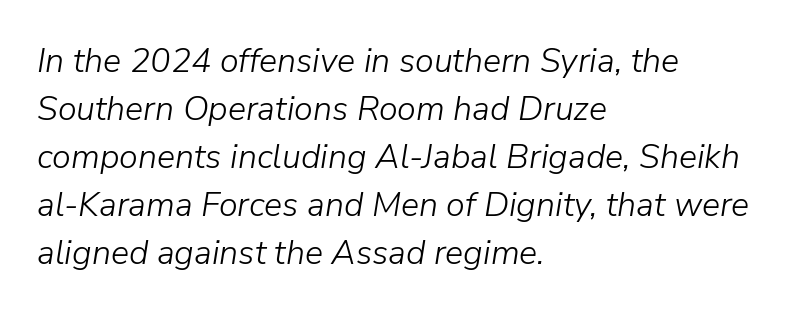
The words here are not underlined. Caption: face not bold, strokes unweighted. These lines stack with their left ends in a neat column. Looks like regular typesetting: each glyph gets only the width it needs. Yep, that's italic — everything's leaning. Nobody touched the tracking dial on this one.
